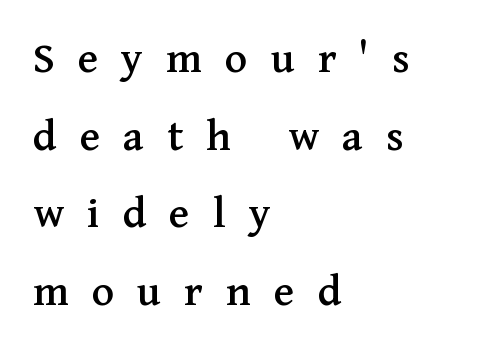
Descender tails drop into unmarked territory. This sample has the flowing, uneven cadence of proportional lettering. These lines were composed using upright roman letters. What kind of face is this? One with serifs.
